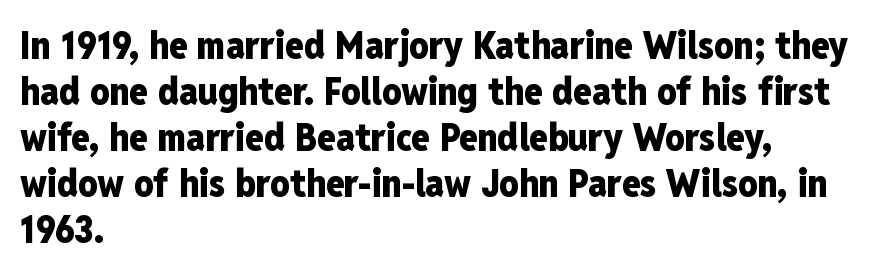
The image shows 38 px heavy, condensed sans-serif type, upright; set left-aligned, line spacing 1.21x, normal letter spacing, not underlined; low stroke contrast and a medium x-height.
